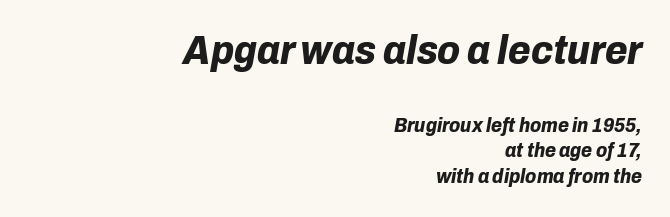
A bare baseline throughout the passage. Typesetter's note: full bold, strokes at maximum text heaviness. The type is set solid horizontally, with unmodified tracking. These lines are rendered in a variable-pitch font. Typesetter's note — upper block bumped up in size, lower block left smaller.
